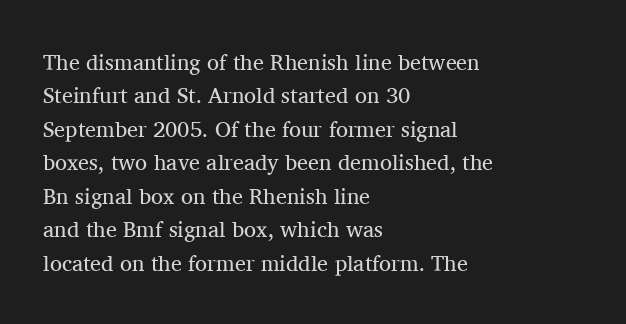
The image shows 22 px text type, upright; set left-aligned, normal line spacing (1.52x), normal letter spacing, not underlined.
